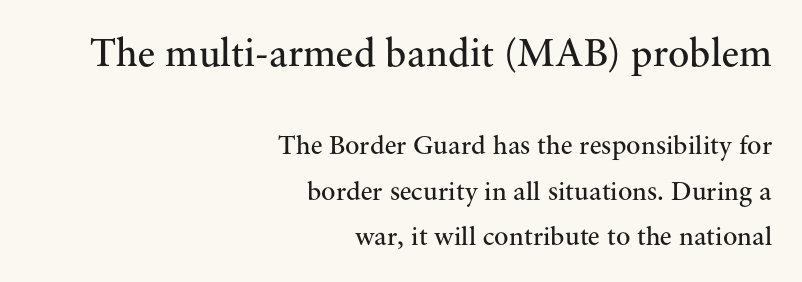
This sample keeps an unexceptional amount of space between lines. Quick note: underline off. This sample has the flowing, uneven cadence of proportional lettering. Every stem runs plumb, perpendicular to the baseline.
